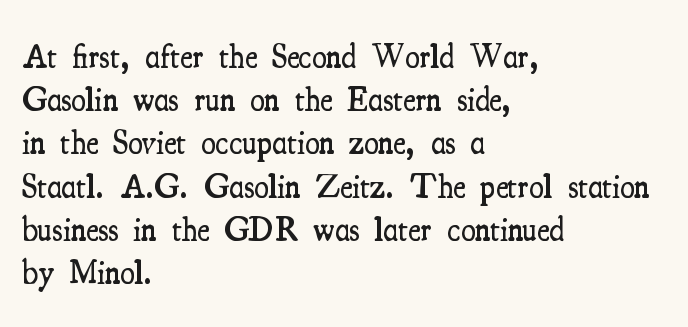
{"serif": "yes", "italic": "no", "bold": "semi", "weight": "semibold", "width": "condensed", "stroke_contrast": "medium", "x_height": "small", "monospaced": "no", "underline": "no", "align": "left", "line_spacing": "normal", "line_spacing_ratio": 1.31, "letter_spacing": "normal", "letter_spacing_em": 0.0, "glyph_px": 33}
